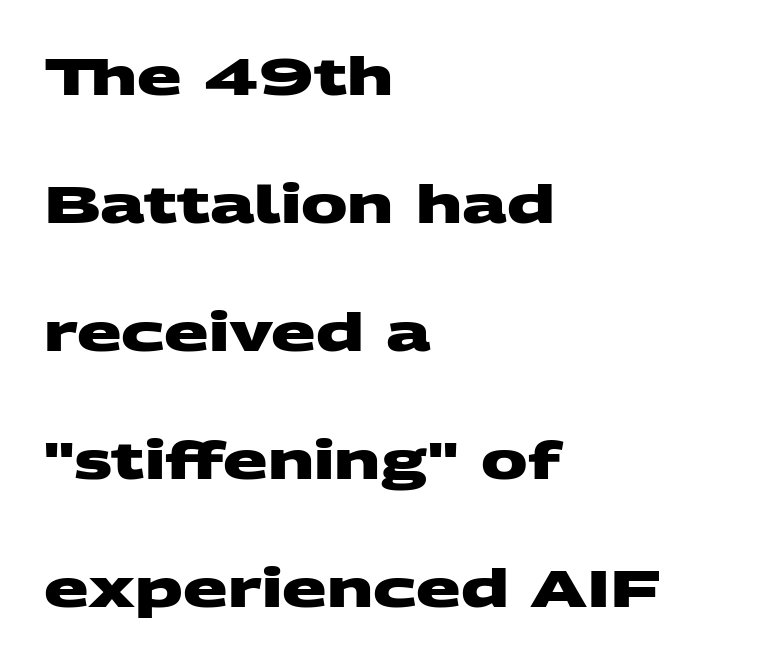
Q: Is the text bold? A: Yes.
Q: Is the typeface a serif or a sans-serif typeface? A: Sans-serif.
Q: Is the text underlined? A: No.
Q: How is the paragraph aligned? A: Left-aligned.
Q: Is the spacing between letters normal or unusually wide? A: Normal.
Q: Is the spacing between lines tight, normal or loose? A: Loose.
Q: Width (condensed, normal, or wide)? A: Wide.
Q: Stroke contrast? A: Medium.
Q: x-height? A: Large.
Q: Monospaced? A: No.
